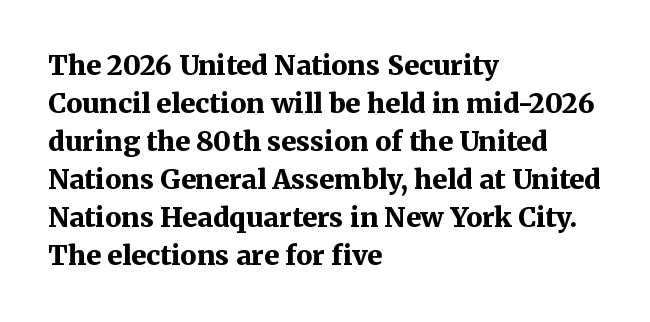
The image shows 27 px bold type, upright; set left-aligned, normal line spacing (1.41x), normal letter spacing, not underlined.
